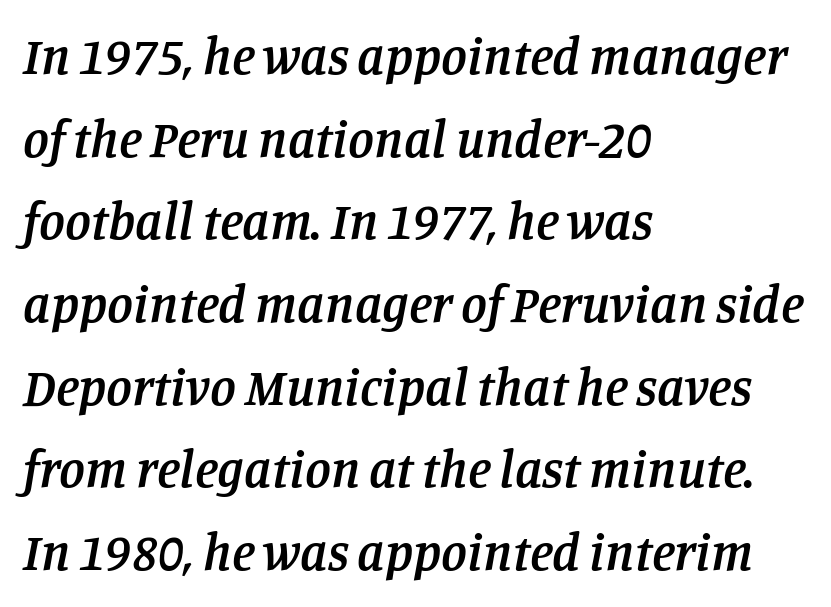
The image shows 52 px semibold serif type, italic (leaning right); set left-aligned, normal line spacing (1.59x), normal letter spacing, not underlined; low stroke contrast and a large x-height.
